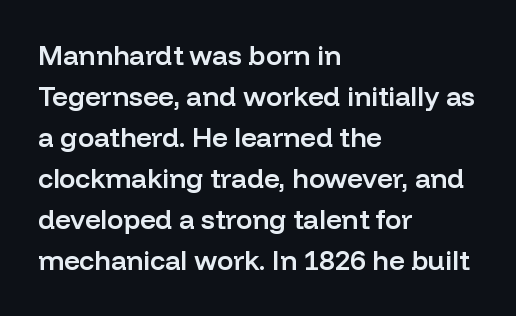
The image shows 27 px text type, upright; set left-aligned, normal line spacing (1.52x), normal letter spacing, not underlined.
